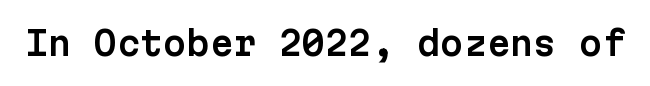
The gap between lines stays unmarked. The tracking reads as untouched default to a designer's eye. Designer's note — italics off, roman on. The rendering uses typewriter-style spacing with identical character cells. I'd call this a sans setting — the letters go barefoot.
